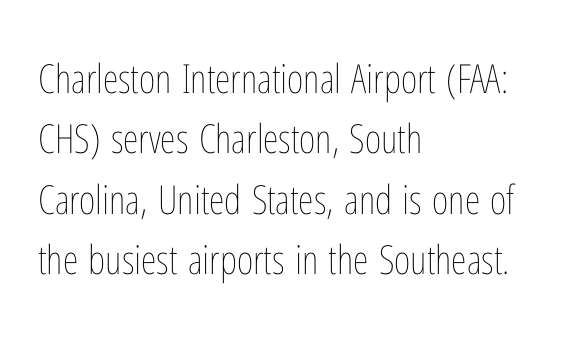
Looks like regular typesetting: each glyph gets only the width it needs. The lines are quadded left. There is no visible air inserted between adjacent glyphs. Summary of weight: not heavy and not bold.
